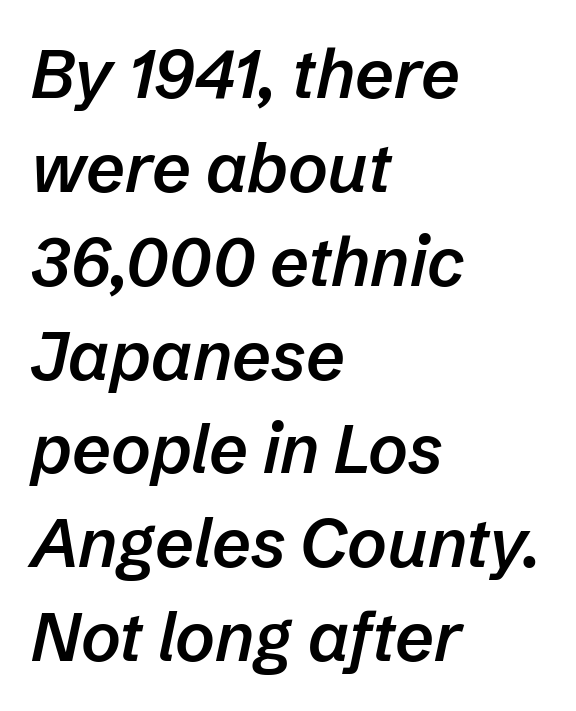
{"italic": "yes", "lean": "right", "slant_degrees": 12, "bold": "semi", "weight": "semibold", "width": "normal", "stroke_contrast": "low", "x_height": "medium", "monospaced": "no", "underline": "no", "align": "left", "line_spacing": "normal", "line_spacing_ratio": 1.38, "letter_spacing": "normal", "letter_spacing_em": 0.0, "glyph_px": 68}
